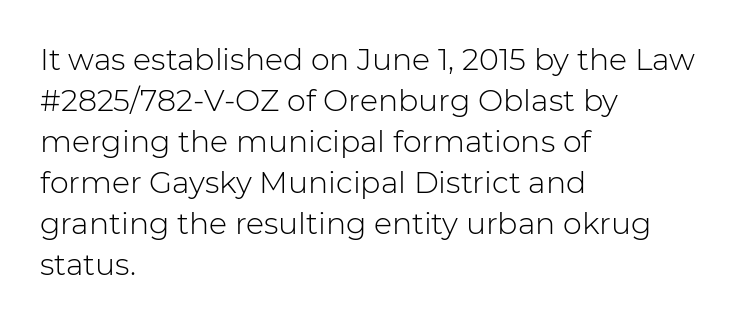
The image shows 30 px light sans-serif type, upright; set left-aligned, normal line spacing (1.37x), normal letter spacing, not underlined; low stroke contrast and a medium x-height.
